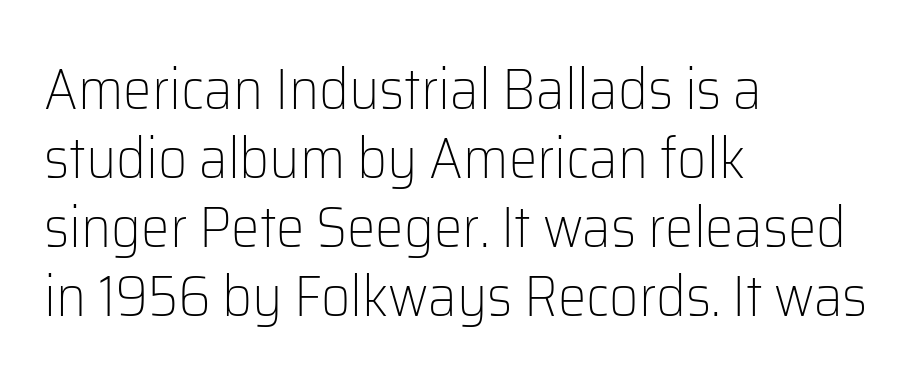
The image shows 57 px light sans-serif type, upright; set left-aligned, line spacing 1.21x, normal letter spacing, not underlined; low stroke contrast and a medium x-height.
